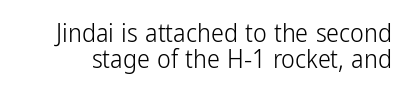
{"italic": "no", "bold": "no", "underline": "no", "line_spacing": "tight", "line_spacing_ratio": 1.01, "letter_spacing": "normal", "letter_spacing_em": 0.0, "glyph_px": 26}
